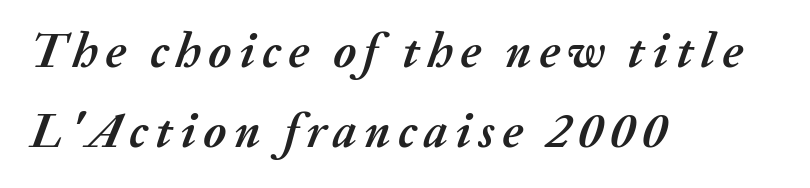
The image shows 49 px semibold type, italic (leaning right); set left-aligned, normal line spacing (1.63x), not underlined; medium stroke contrast and a medium x-height.
